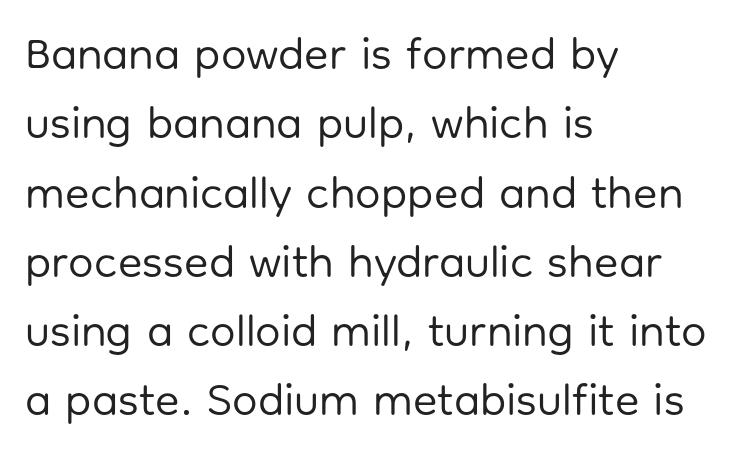
{"serif": "no", "italic": "no", "bold": "no", "weight": "regular", "width": "normal", "stroke_contrast": "low", "x_height": "medium", "monospaced": "no", "underline": "no", "align": "left", "line_spacing": "normal", "line_spacing_ratio": 1.54, "letter_spacing": "normal", "letter_spacing_em": 0.0, "glyph_px": 45}
